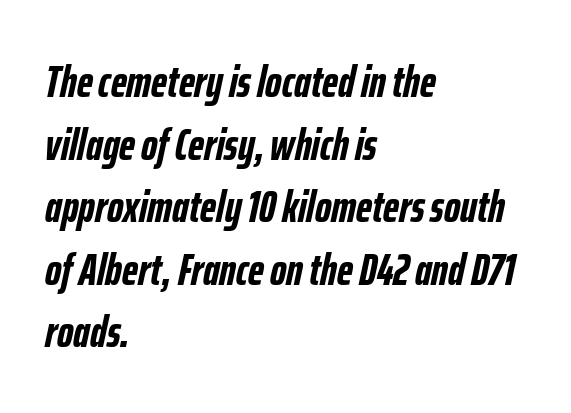
The rendering uses natural spacing where letterforms have individual widths. The rag falls on the right side of this text block. Heavy-handed strokes throughout: this text is bold. A typesetter would mark this as italic. Underlining? Definitely not there.
